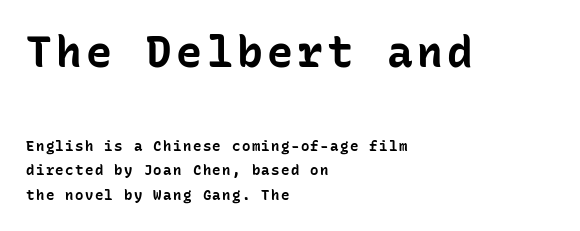
{"serif": "no", "italic": "no", "bold": "yes", "weight": "bold", "width": "normal", "stroke_contrast": "low", "x_height": "medium", "monospaced": "yes", "underline": "no", "align": "left", "line_spacing_ratio": 1.77, "larger_block": "first", "size_ratio": 3.07, "glyph_px": 43}
